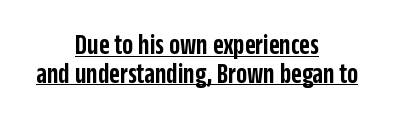
The image shows 29 px semibold, condensed sans-serif type, upright; set centered, tight line spacing (0.99x), normal letter spacing, underlined; low stroke contrast and a large x-height.
